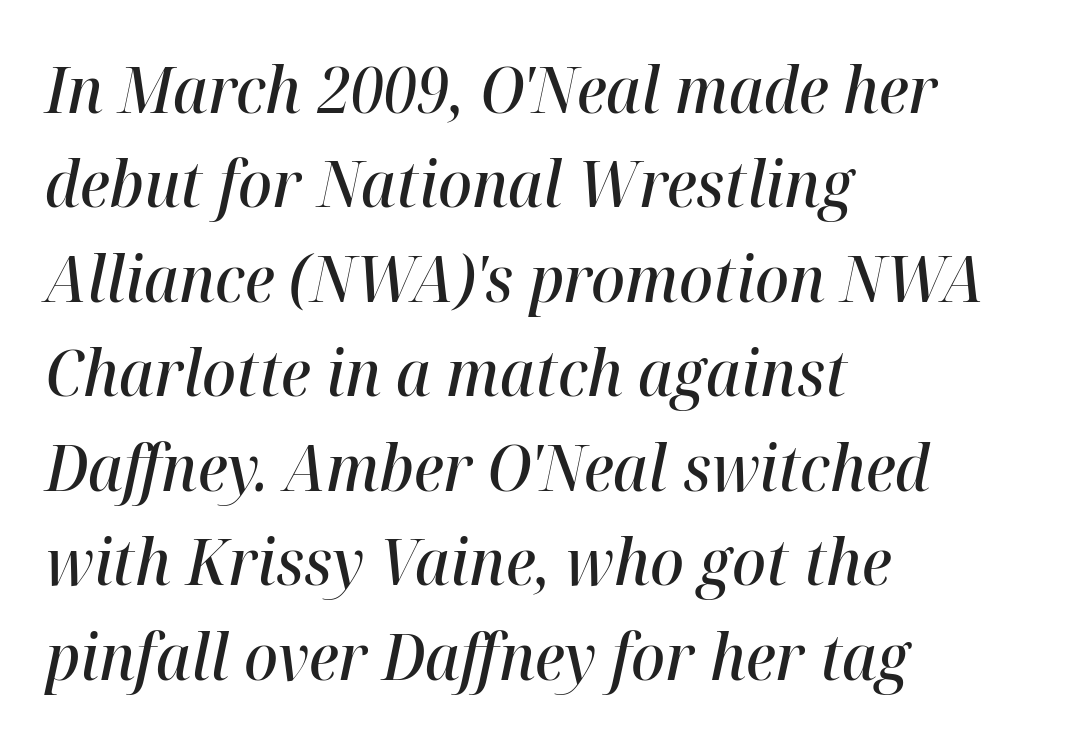
Q: Is the text bold? A: Semi-bold.
Q: Is the text italic (slanted)? A: Yes, it leans right by about 12 degrees.
Q: Is the text underlined? A: No.
Q: How is the paragraph aligned? A: Left-aligned.
Q: Is the spacing between letters normal or unusually wide? A: Normal.
Q: Is the spacing between lines tight, normal or loose? A: Normal.
Q: Width (condensed, normal, or wide)? A: Normal.
Q: Stroke contrast? A: High.
Q: x-height? A: Medium.
Q: Monospaced? A: No.
